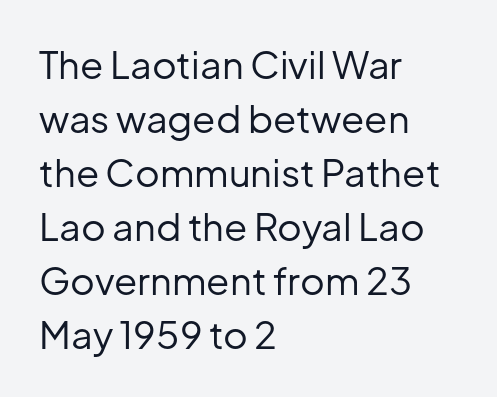
{"serif": "no", "italic": "no", "bold": "no", "weight": "regular", "width": "normal", "stroke_contrast": "low", "x_height": "medium", "monospaced": "no", "underline": "no", "align": "left", "line_spacing": "normal", "line_spacing_ratio": 1.42, "letter_spacing": "normal", "letter_spacing_em": 0.0, "glyph_px": 38}
